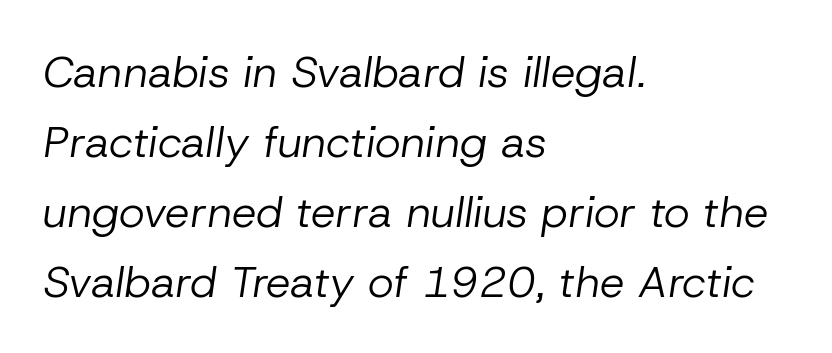
{"italic": "yes", "lean": "right", "slant_degrees": 8, "bold": "no", "weight": "regular", "width": "normal", "stroke_contrast": "low", "x_height": "medium", "monospaced": "no", "underline": "no", "align": "left", "line_spacing": "normal", "line_spacing_ratio": 1.59, "letter_spacing": "normal", "letter_spacing_em": 0.0, "glyph_px": 44}
